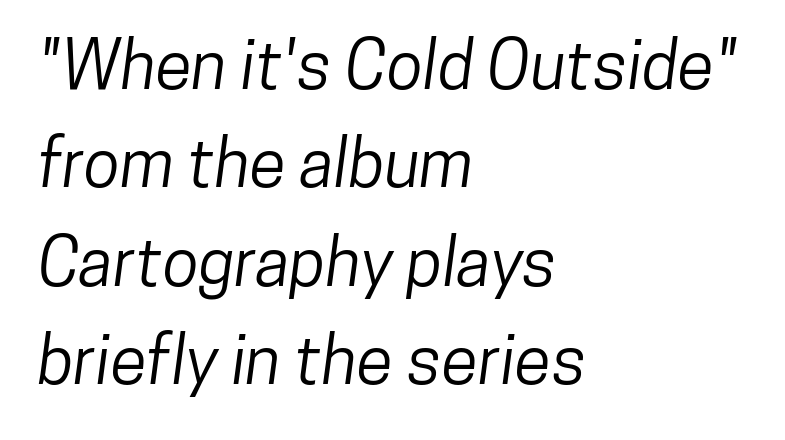
The image shows 67 px condensed sans-serif type; set left-aligned, normal line spacing (1.47x), normal letter spacing, not underlined; low stroke contrast and a medium x-height.
